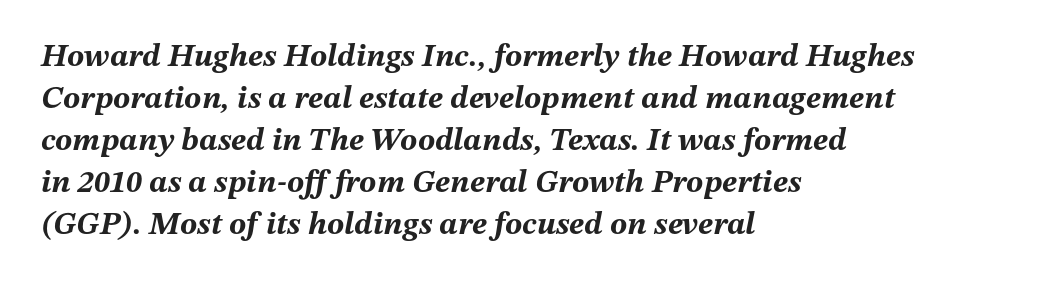
The image shows 32 px bold type, italic (leaning right); set left-aligned, normal line spacing (1.31x), normal letter spacing, not underlined; medium stroke contrast and a medium x-height.
